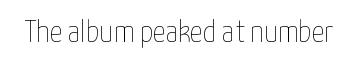
Q: Is the text bold? A: No.
Q: Is the text italic (slanted)? A: No, it is upright.
Q: Is the text underlined? A: No.
Q: Is the spacing between letters normal or unusually wide? A: Normal.
Q: Width (condensed, normal, or wide)? A: Condensed.
Q: Stroke contrast? A: Low.
Q: x-height? A: Medium.
Q: Monospaced? A: No.
